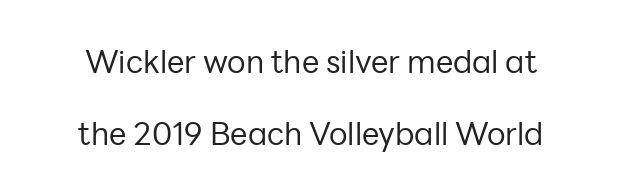
Q: Is the text bold? A: No.
Q: Is the text italic (slanted)? A: No, it is upright.
Q: Is the typeface a serif or a sans-serif typeface? A: Sans-serif.
Q: Is the text underlined? A: No.
Q: Is the spacing between letters normal or unusually wide? A: Normal.
Q: Is the spacing between lines tight, normal or loose? A: Loose.
Q: Width (condensed, normal, or wide)? A: Normal.
Q: Stroke contrast? A: Low.
Q: x-height? A: Medium.
Q: Monospaced? A: No.
